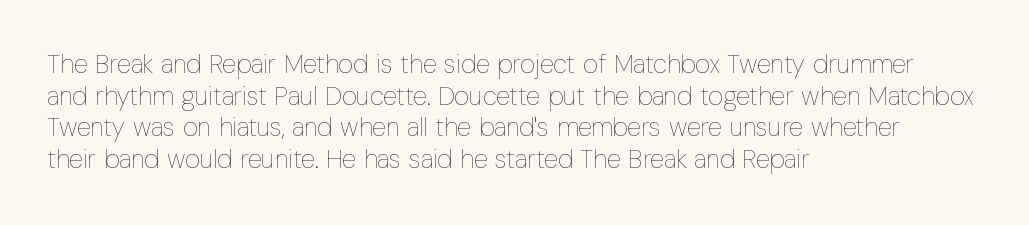
Nope, not italic — everything's standing straight. The font is comparable to plain body text, perhaps lighter. Inter-character spacing is left at the font's built-in metrics. The zone under the glyphs is completely vacant. These lines are set flush left with a ragged right edge.
